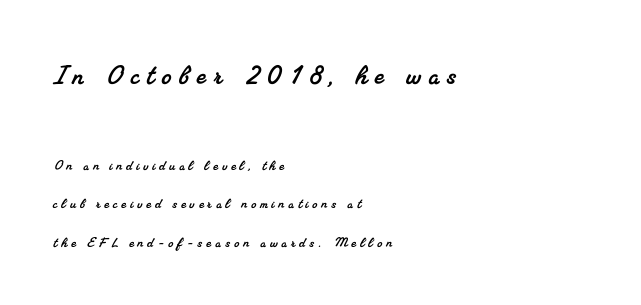
{"serif": "yes", "width": "normal", "stroke_contrast": "medium", "x_height": "small", "monospaced": "no", "underline": "no", "align": "left", "line_spacing": "loose", "line_spacing_ratio": 2.41, "letter_spacing": "wide", "letter_spacing_em": 0.26, "larger_block": "first", "size_ratio": 1.94, "glyph_px": 31}
